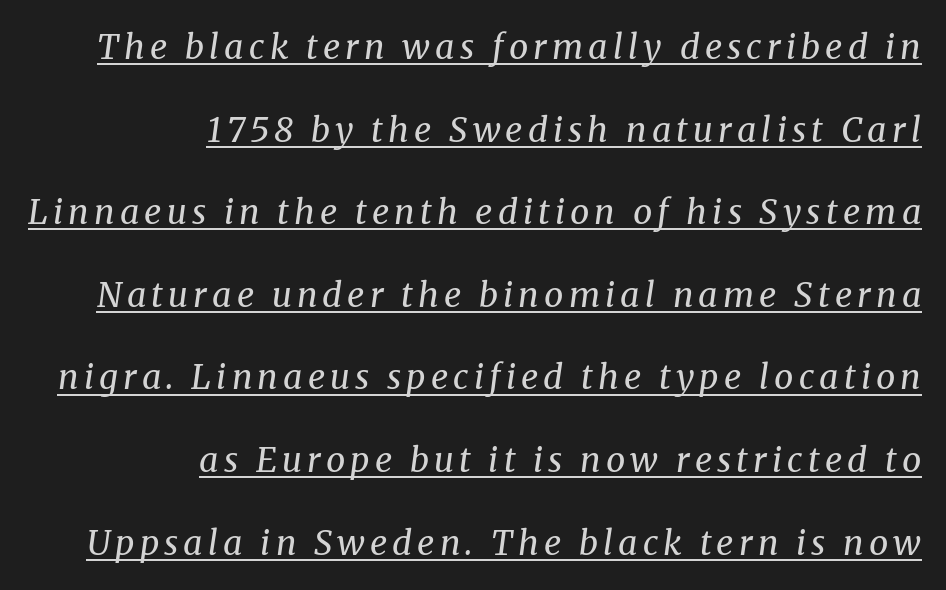
The image shows 34 px regular-weight serif type, italic (leaning right); set right-aligned, loose line spacing (2.43x), underlined; medium stroke contrast and a medium x-height.
